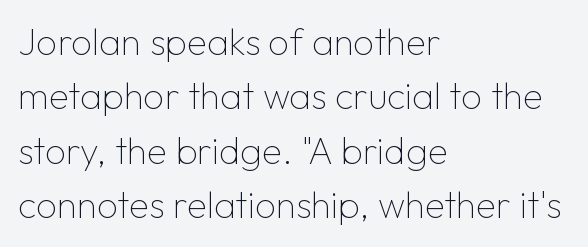
A bare baseline throughout the passage. Does extra space separate the letters? No, they use regular spacing. Serifs: no, the terminals of the letterforms are clean. Is the type heavy? It reads as light-to-regular instead. It's the straight-up-and-down kind of type.
